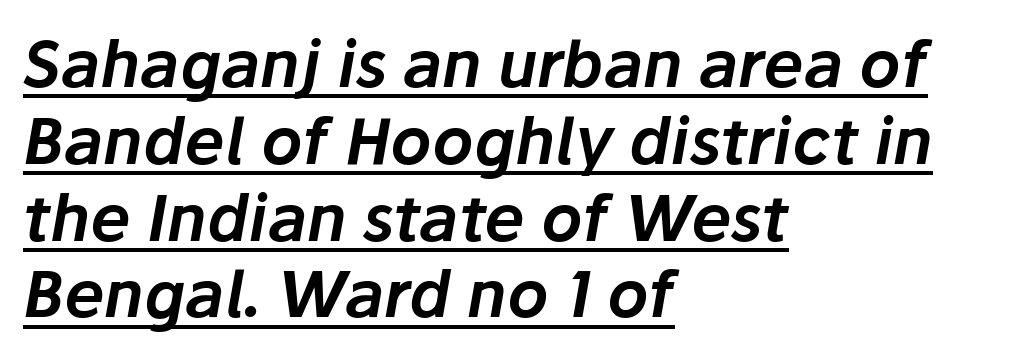
Q: Is the text italic (slanted)? A: Yes, it leans right by about 10 degrees.
Q: Is the text underlined? A: Yes.
Q: How is the paragraph aligned? A: Left-aligned.
Q: Is the spacing between letters normal or unusually wide? A: Normal.
Q: Width (condensed, normal, or wide)? A: Normal.
Q: Stroke contrast? A: Low.
Q: x-height? A: Medium.
Q: Monospaced? A: No.
